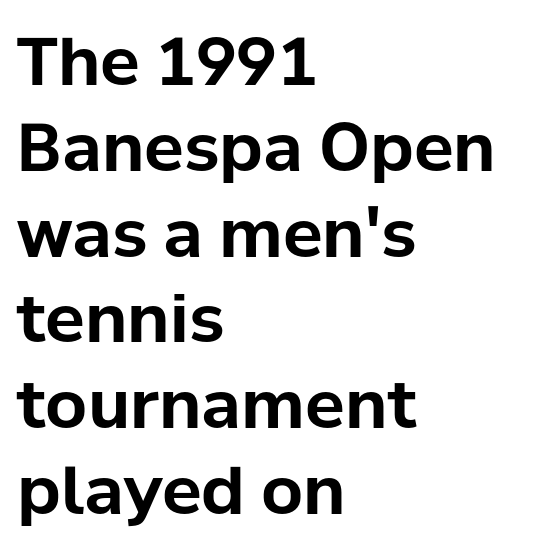
{"serif": "no", "italic": "no", "bold": "yes", "weight": "bold", "width": "normal", "stroke_contrast": "low", "x_height": "medium", "monospaced": "no", "underline": "no", "align": "left", "line_spacing": "normal", "line_spacing_ratio": 1.3, "letter_spacing": "normal", "letter_spacing_em": 0.0, "glyph_px": 66}
